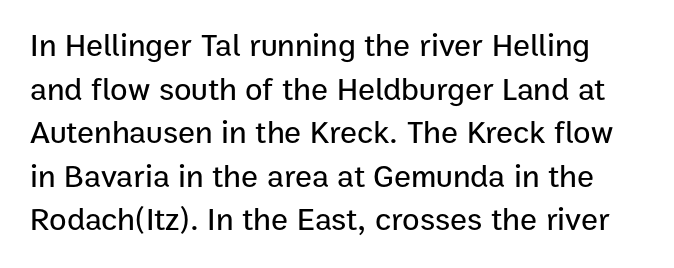
{"serif": "no", "italic": "no", "width": "normal", "stroke_contrast": "low", "x_height": "medium", "monospaced": "no", "underline": "no", "line_spacing": "normal", "line_spacing_ratio": 1.36, "letter_spacing": "normal", "letter_spacing_em": 0.0, "glyph_px": 32}
